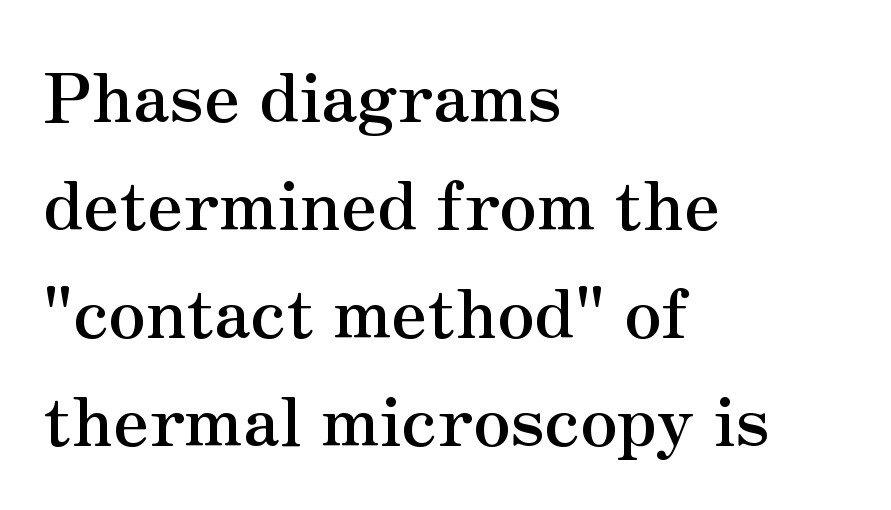
{"serif": "yes", "italic": "no", "bold": "yes", "weight": "semibold", "width": "normal", "stroke_contrast": "medium", "x_height": "small", "monospaced": "no", "underline": "no", "align": "left", "line_spacing": "normal", "line_spacing_ratio": 1.59, "letter_spacing": "normal", "letter_spacing_em": 0.0, "glyph_px": 68}
